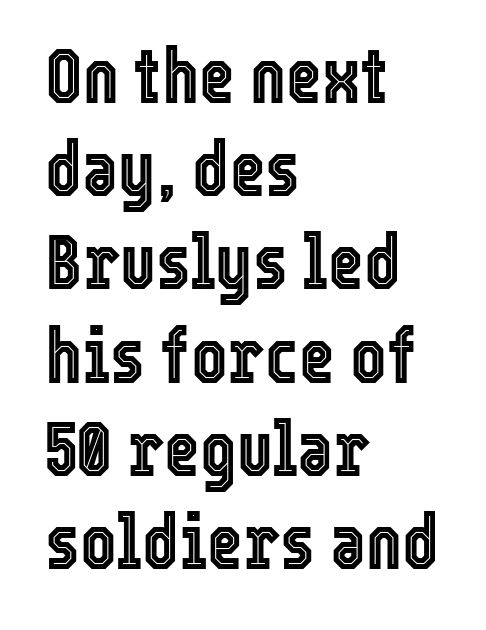
Nobody touched the tracking dial on this one. You could not count columns in this text — the font is proportionally spaced. Notice how the stems are strictly vertical — no italics here. Left-aligned paragraph, ragged on the right. No word sits above an underline.
